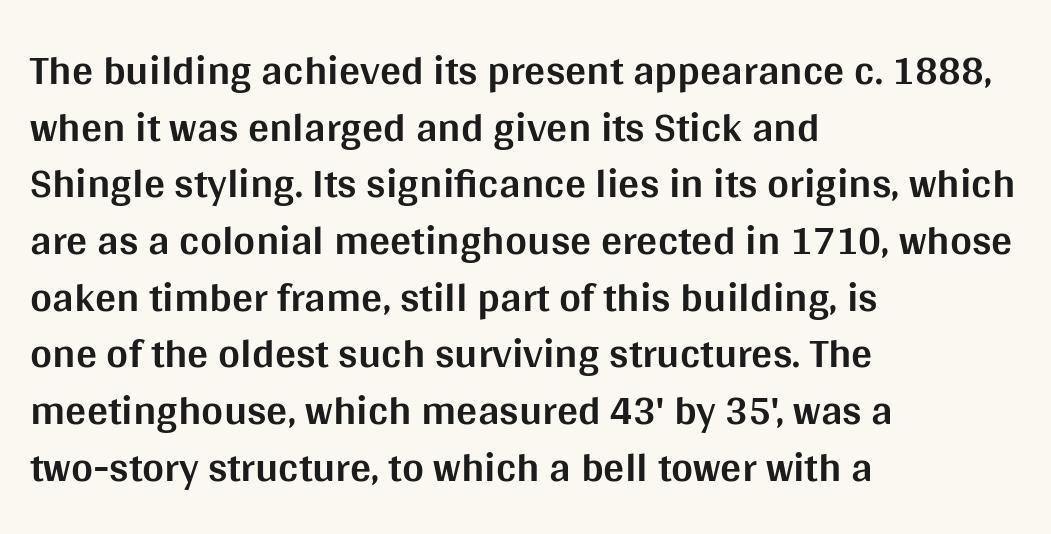
{"serif": "no", "italic": "no", "bold": "yes", "weight": "bold", "width": "normal", "stroke_contrast": "medium", "x_height": "large", "monospaced": "no", "underline": "no", "align": "left", "line_spacing": "normal", "line_spacing_ratio": 1.35, "letter_spacing": "normal", "letter_spacing_em": 0.0, "glyph_px": 42}
